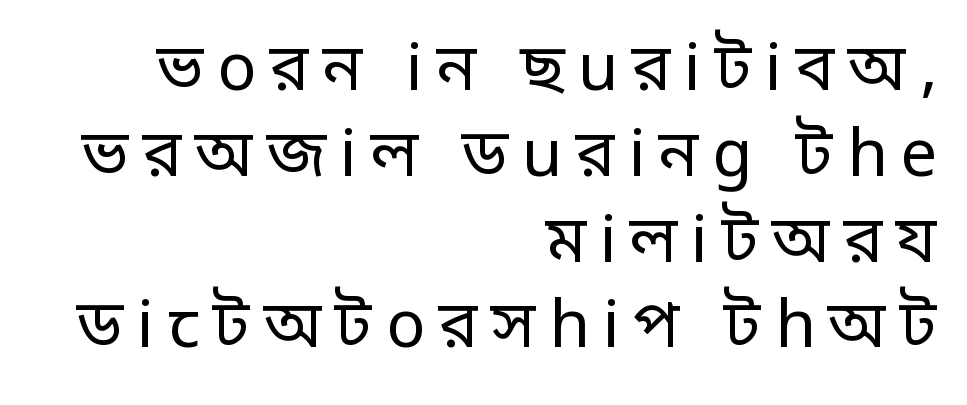
Q: Is the text bold? A: No.
Q: Is the text italic (slanted)? A: No, it is upright.
Q: Is the typeface a serif or a sans-serif typeface? A: Sans-serif.
Q: Is the text underlined? A: No.
Q: How is the paragraph aligned? A: Right-aligned.
Q: Is the spacing between letters normal or unusually wide? A: Unusually wide.
Q: Is the spacing between lines tight, normal or loose? A: Normal.
Q: Width (condensed, normal, or wide)? A: Normal.
Q: Stroke contrast? A: Low.
Q: x-height? A: Large.
Q: Monospaced? A: No.
